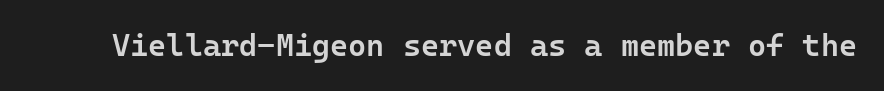
Students, this is semibold: more ink than regular, less than bold. Compared with typical body copy, the letter spacing here is the same. Ordinary non-slanted type is in use. Serifs: no, the terminals of the letterforms are clean. Descenders are the only things crossing below the line.
